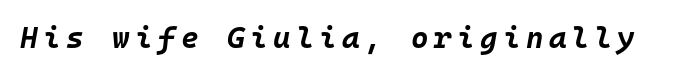
{"italic": "yes", "lean": "right", "slant_degrees": 10, "bold": "yes", "weight": "bold", "width": "normal", "stroke_contrast": "low", "x_height": "large", "monospaced": "yes", "underline": "no", "glyph_px": 30}
